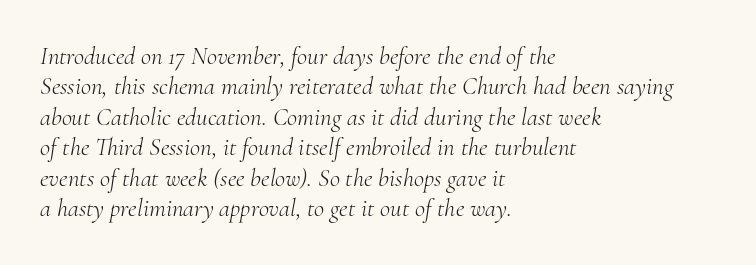
Q: Is the text bold? A: No.
Q: Is the text italic (slanted)? A: Yes, it leans right by about 10 degrees.
Q: Is the text underlined? A: No.
Q: How is the paragraph aligned? A: Left-aligned.
Q: Is the spacing between letters normal or unusually wide? A: Normal.
